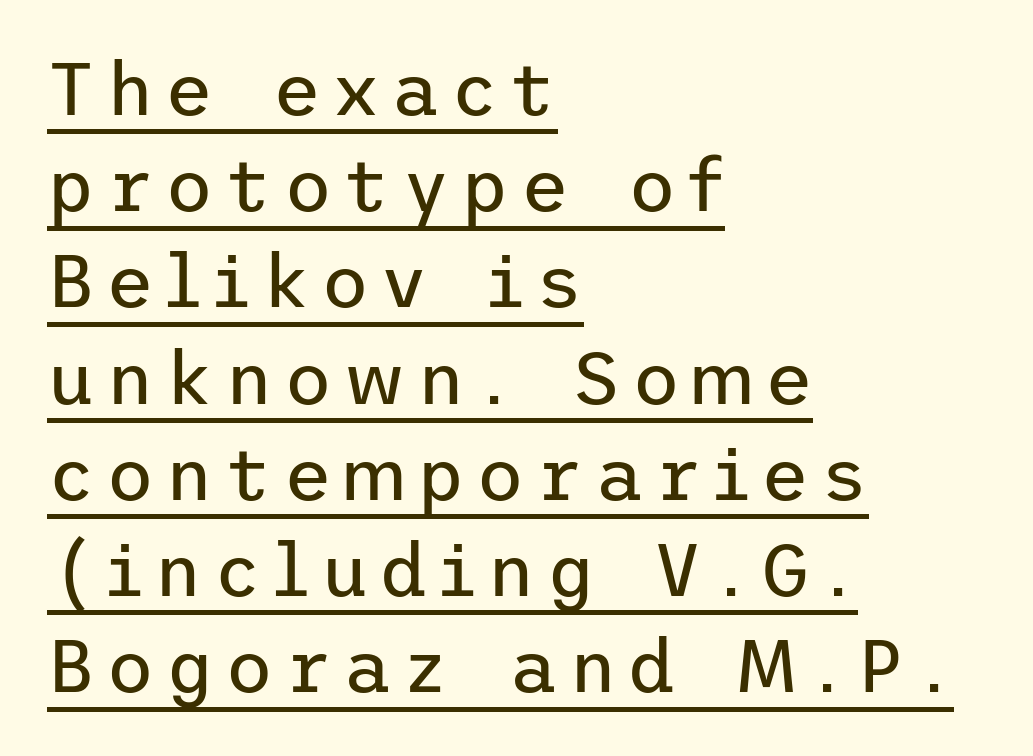
The image shows 74 px regular-weight sans-serif type, upright; set left-aligned, normal line spacing (1.3x), underlined; low stroke contrast and a medium x-height.
